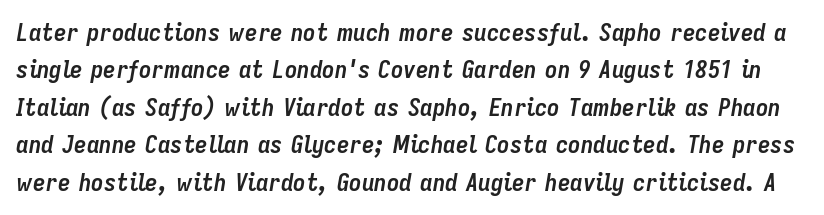
{"italic": "yes", "lean": "right", "slant_degrees": 9, "bold": "yes", "underline": "no", "line_spacing": "normal", "line_spacing_ratio": 1.5, "letter_spacing": "normal", "letter_spacing_em": 0.0, "glyph_px": 25}
